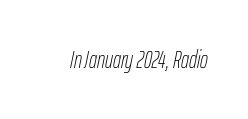
{"italic": "yes", "lean": "right", "slant_degrees": 12, "bold": "no", "underline": "no", "letter_spacing": "normal", "letter_spacing_em": 0.0, "glyph_px": 24}
